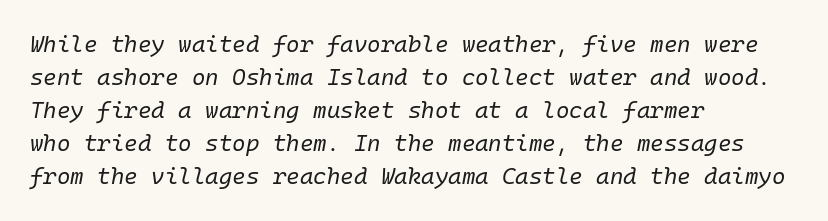
Bold? No — there's no thickening of the strokes. Descender tails drop into unmarked territory. Spacing between characters is what you'd get straight out of the box. Looking at the ascenders, they clearly lean.
